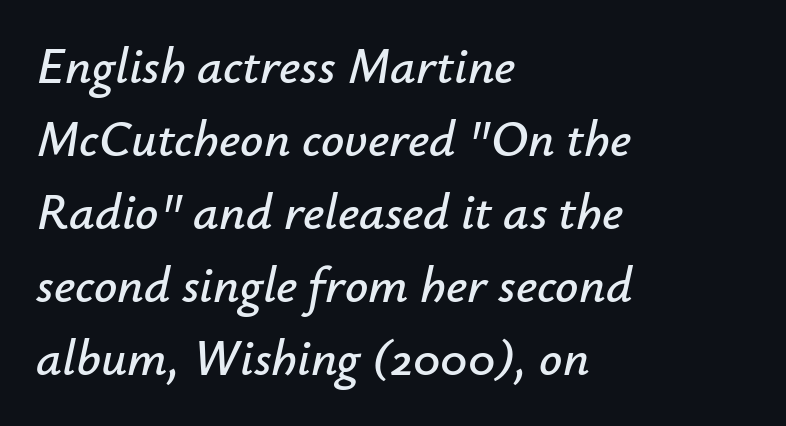
Q: Is the text italic (slanted)? A: Yes, it leans right by about 12 degrees.
Q: Is the text underlined? A: No.
Q: How is the paragraph aligned? A: Left-aligned.
Q: Is the spacing between letters normal or unusually wide? A: Normal.
Q: Is the spacing between lines tight, normal or loose? A: Normal.
Q: Width (condensed, normal, or wide)? A: Normal.
Q: Stroke contrast? A: Low.
Q: x-height? A: Small.
Q: Monospaced? A: No.
